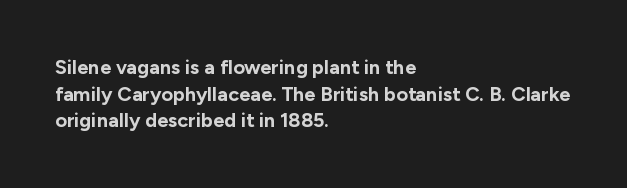
Q: Is the text bold? A: Yes.
Q: Is the text italic (slanted)? A: No, it is upright.
Q: Is the text underlined? A: No.
Q: How is the paragraph aligned? A: Left-aligned.
Q: Is the spacing between letters normal or unusually wide? A: Normal.
Q: Is the spacing between lines tight, normal or loose? A: Normal.
